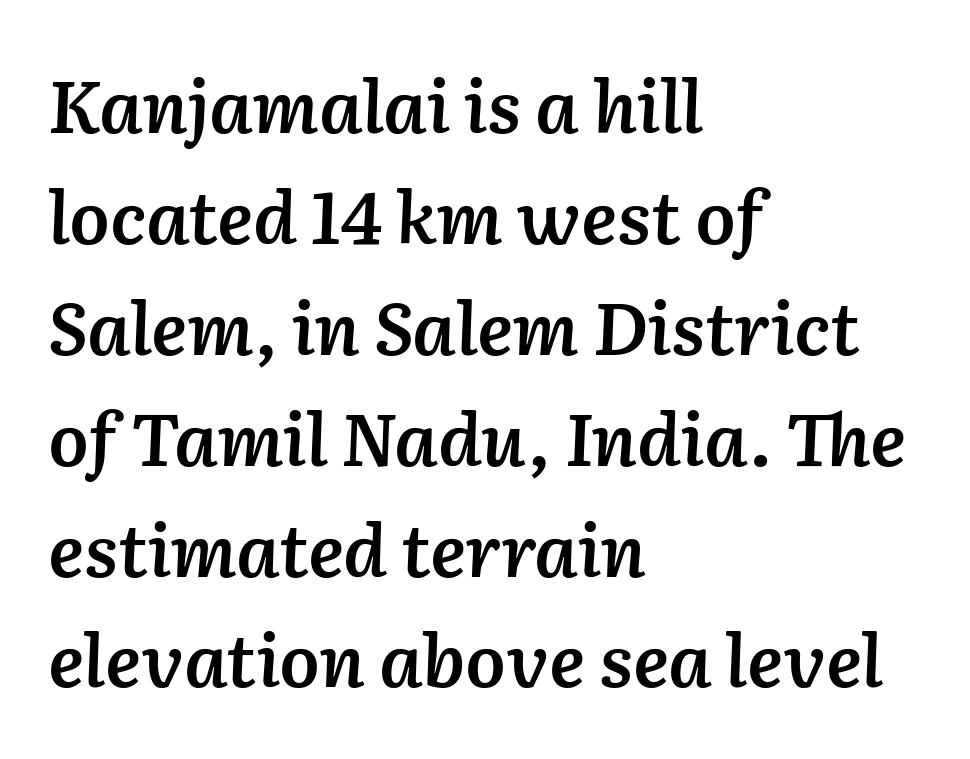
Q: Is the text bold? A: Semi-bold.
Q: Is the text italic (slanted)? A: Yes, it leans right by about 2 degrees.
Q: Is the text underlined? A: No.
Q: How is the paragraph aligned? A: Left-aligned.
Q: Is the spacing between letters normal or unusually wide? A: Normal.
Q: Is the spacing between lines tight, normal or loose? A: Normal.
Q: Width (condensed, normal, or wide)? A: Normal.
Q: Stroke contrast? A: Low.
Q: x-height? A: Medium.
Q: Monospaced? A: No.
